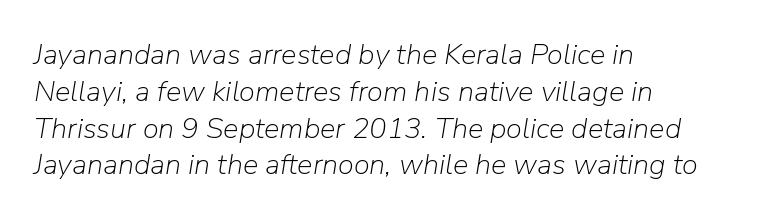
{"italic": "yes", "lean": "right", "slant_degrees": 9, "bold": "no", "weight": "light", "width": "normal", "stroke_contrast": "low", "x_height": "medium", "monospaced": "no", "underline": "no", "align": "left", "line_spacing": "normal", "line_spacing_ratio": 1.27, "letter_spacing": "normal", "letter_spacing_em": 0.0, "glyph_px": 29}
